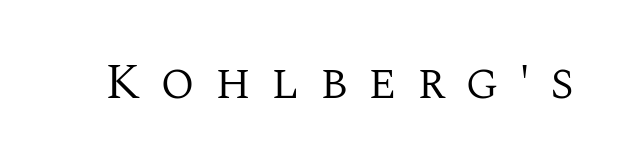
Q: Is the text bold? A: No.
Q: Is the text italic (slanted)? A: No, it is upright.
Q: Is the typeface a serif or a sans-serif typeface? A: Serif.
Q: Is the text underlined? A: No.
Q: Is the spacing between letters normal or unusually wide? A: Unusually wide.
Q: Width (condensed, normal, or wide)? A: Normal.
Q: Stroke contrast? A: Medium.
Q: x-height? A: Large.
Q: Monospaced? A: No.
